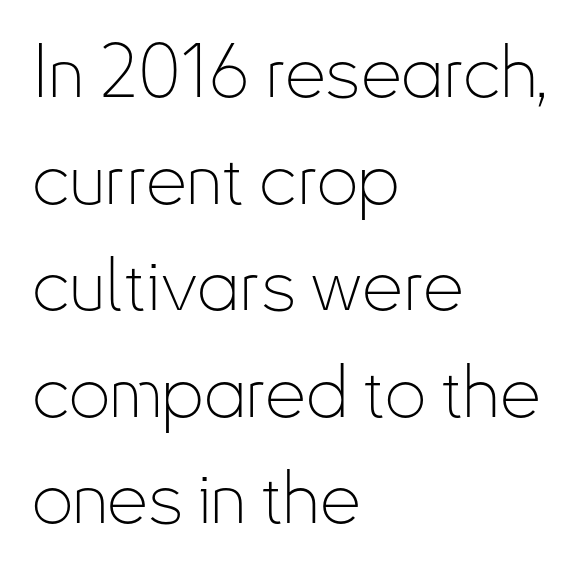
Q: Is the text bold? A: No.
Q: Is the text italic (slanted)? A: No, it is upright.
Q: Is the typeface a serif or a sans-serif typeface? A: Sans-serif.
Q: Is the text underlined? A: No.
Q: How is the paragraph aligned? A: Left-aligned.
Q: Is the spacing between letters normal or unusually wide? A: Normal.
Q: Is the spacing between lines tight, normal or loose? A: Normal.
Q: Width (condensed, normal, or wide)? A: Condensed.
Q: Stroke contrast? A: Low.
Q: x-height? A: Small.
Q: Monospaced? A: No.
